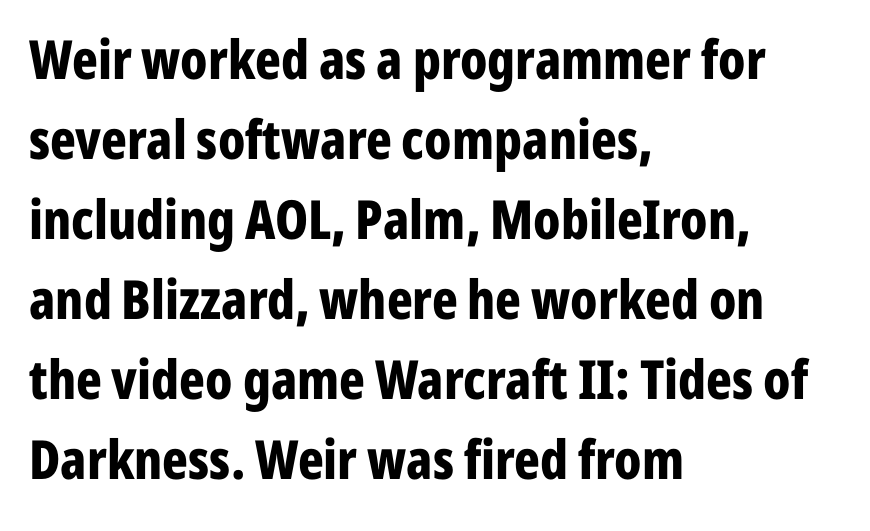
I'd describe the lettering as bold — thick and assertive. The gaps between neighbouring characters are ordinary and unremarkable. Nobody drew a line under any word here. Unlike a traditional serif, this face leaves its strokes unadorned. This sample uses an upright cut, with every glyph sitting square on the baseline. You could not count columns in this text — the font is proportionally spaced.
